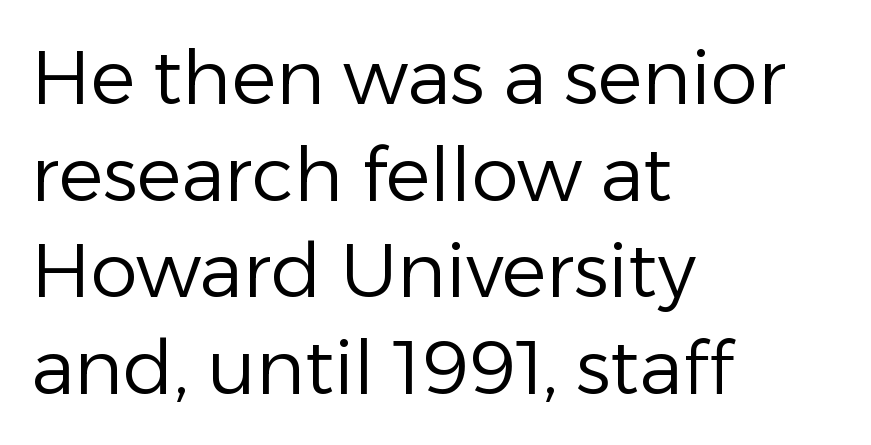
The image shows 75 px regular-weight sans-serif type, upright; set left-aligned, normal line spacing (1.29x), normal letter spacing, not underlined; low stroke contrast and a medium x-height.
